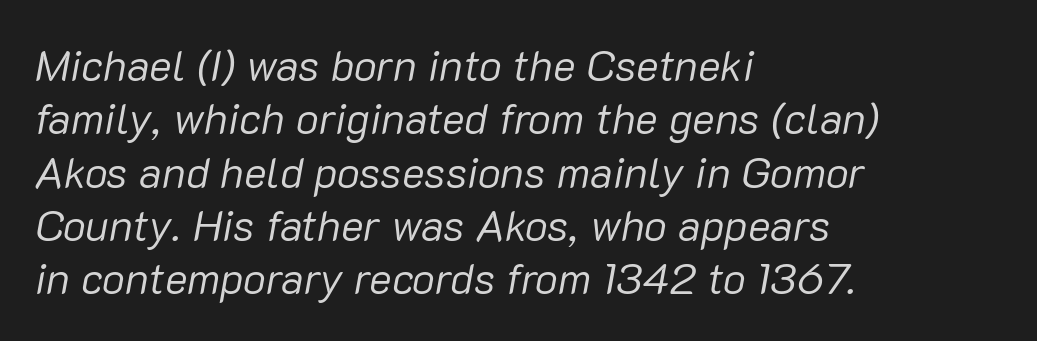
The image shows 43 px regular-weight type, italic (leaning right); set left-aligned, line spacing 1.24x, normal letter spacing, not underlined; low stroke contrast and a medium x-height.
